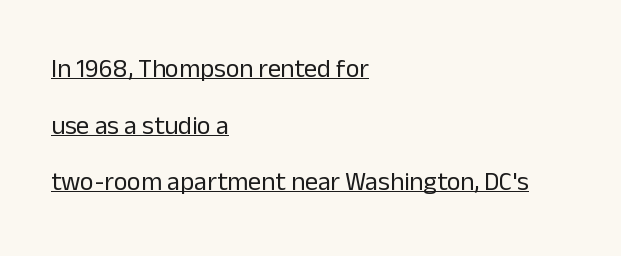
Line spacing here is loose. Quick note: underline on. Italic: no, the glyphs are upright roman. Does the copy run flush right? No — it runs flush left. Unbolded letterforms with no extra heft.
